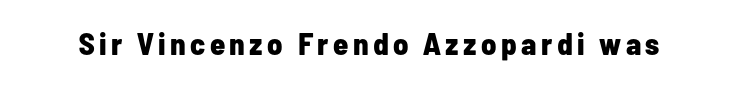
{"serif": "no", "italic": "no", "bold": "yes", "weight": "bold", "width": "condensed", "stroke_contrast": "low", "x_height": "medium", "monospaced": "no", "underline": "no", "glyph_px": 31}
